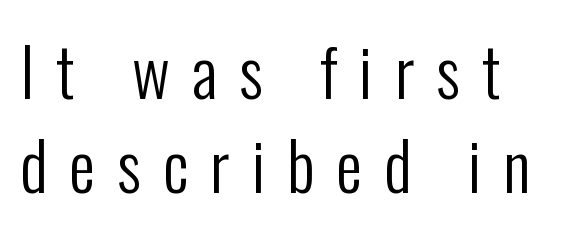
Classification — sans serif. Summary of vertical rhythm: regular, with standard interline spacing. Letter spacing: wide. If you drew a line through each stem, it would be perfectly vertical.
